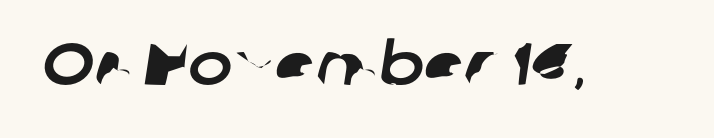
{"serif": "no", "width": "normal", "stroke_contrast": "low", "x_height": "medium", "monospaced": "no", "underline": "no", "letter_spacing": "normal", "letter_spacing_em": 0.0, "glyph_px": 59}
